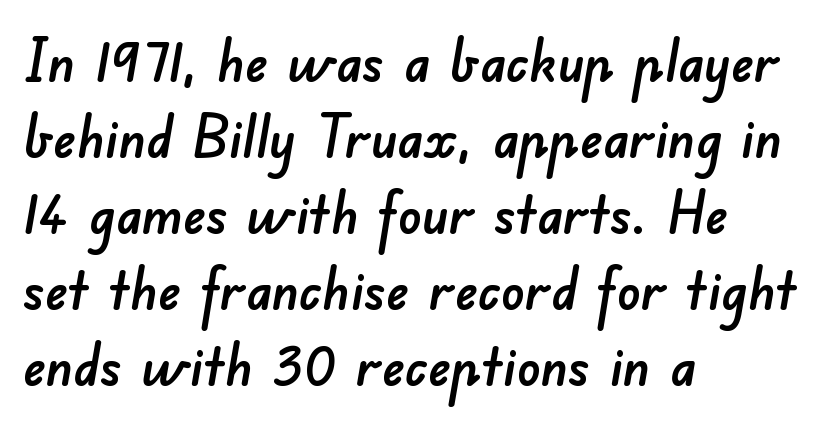
Grotesque or geometric, the face here clearly has no serifs. Letters rest on an invisible, unmarked baseline. Inter-character spacing is left at the font's built-in metrics. If you measured baseline to baseline, you'd find a middling distance.
